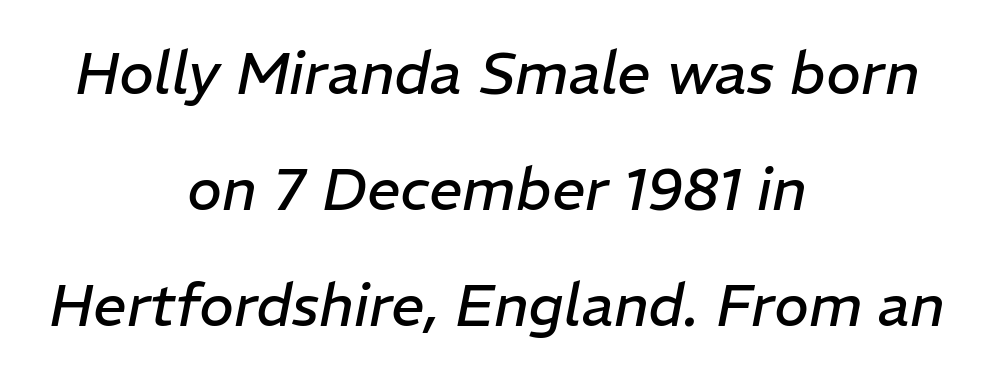
Q: Is the text bold? A: No.
Q: Is the text italic (slanted)? A: Yes, it leans right by about 11 degrees.
Q: Is the text underlined? A: No.
Q: How is the paragraph aligned? A: Centered.
Q: Is the spacing between letters normal or unusually wide? A: Normal.
Q: Is the spacing between lines tight, normal or loose? A: Loose.
Q: Width (condensed, normal, or wide)? A: Normal.
Q: Stroke contrast? A: Low.
Q: x-height? A: Medium.
Q: Monospaced? A: No.
